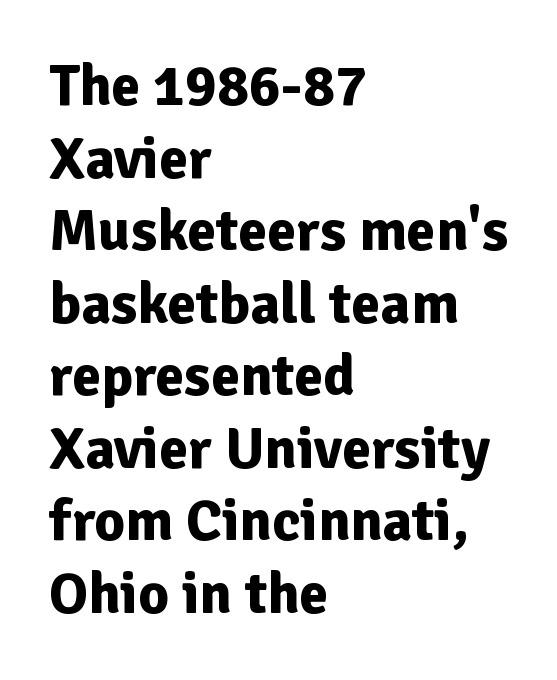
Q: Is the text bold? A: Yes.
Q: Is the text italic (slanted)? A: No, it is upright.
Q: Is the typeface a serif or a sans-serif typeface? A: Sans-serif.
Q: Is the text underlined? A: No.
Q: How is the paragraph aligned? A: Left-aligned.
Q: Is the spacing between letters normal or unusually wide? A: Normal.
Q: Width (condensed, normal, or wide)? A: Normal.
Q: Stroke contrast? A: Low.
Q: x-height? A: Medium.
Q: Monospaced? A: No.
